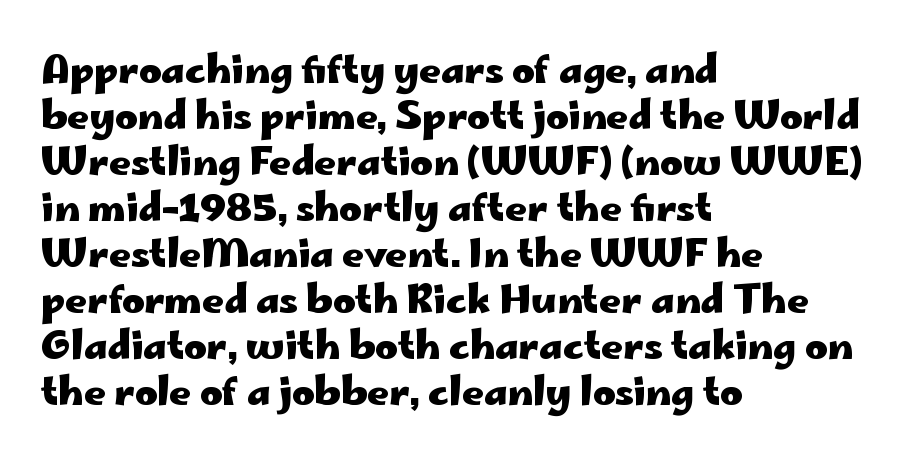
Q: Is the text bold? A: Yes.
Q: Is the text italic (slanted)? A: No, it is upright.
Q: Is the typeface a serif or a sans-serif typeface? A: Sans-serif.
Q: Is the text underlined? A: No.
Q: How is the paragraph aligned? A: Left-aligned.
Q: Is the spacing between letters normal or unusually wide? A: Normal.
Q: Width (condensed, normal, or wide)? A: Wide.
Q: Stroke contrast? A: Low.
Q: x-height? A: Small.
Q: Monospaced? A: No.
